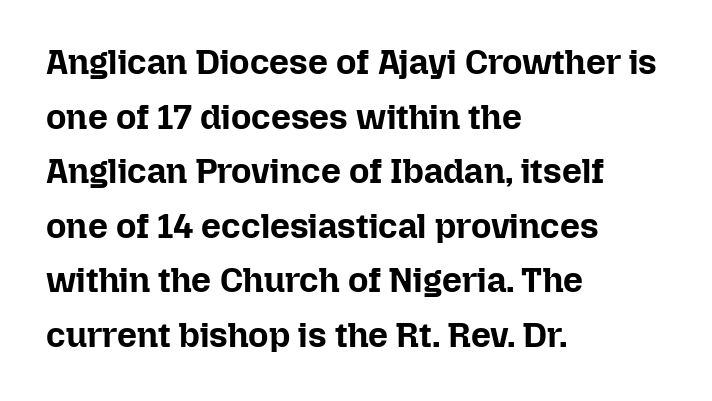
Q: Is the text bold? A: Yes.
Q: Is the text italic (slanted)? A: No, it is upright.
Q: Is the text underlined? A: No.
Q: How is the paragraph aligned? A: Left-aligned.
Q: Is the spacing between letters normal or unusually wide? A: Normal.
Q: Is the spacing between lines tight, normal or loose? A: Normal.
Q: Width (condensed, normal, or wide)? A: Normal.
Q: Stroke contrast? A: Low.
Q: x-height? A: Medium.
Q: Monospaced? A: No.
